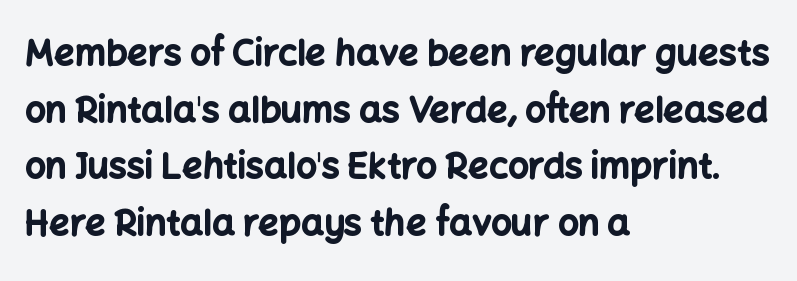
Q: Is the text bold? A: Yes.
Q: Is the text italic (slanted)? A: No, it is upright.
Q: Is the typeface a serif or a sans-serif typeface? A: Sans-serif.
Q: Is the text underlined? A: No.
Q: How is the paragraph aligned? A: Left-aligned.
Q: Is the spacing between letters normal or unusually wide? A: Normal.
Q: Is the spacing between lines tight, normal or loose? A: Normal.
Q: Width (condensed, normal, or wide)? A: Normal.
Q: Stroke contrast? A: Low.
Q: x-height? A: Medium.
Q: Monospaced? A: No.
